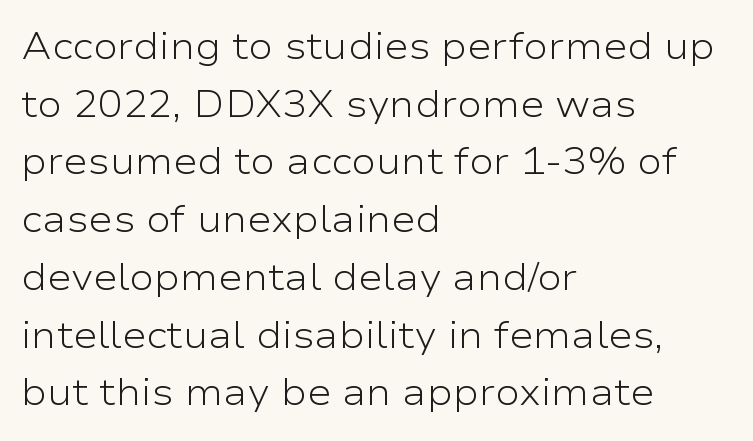
The image shows 37 px light, wide sans-serif type, upright; set left-aligned, normal line spacing (1.56x), normal letter spacing, not underlined; low stroke contrast and a medium x-height.
